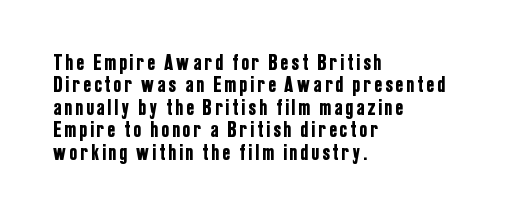
Vertical strokes here are truly vertical. You could barely slide anything between these rows. Line starts are locked; line ends wander. Clear beneath every line of the passage.
